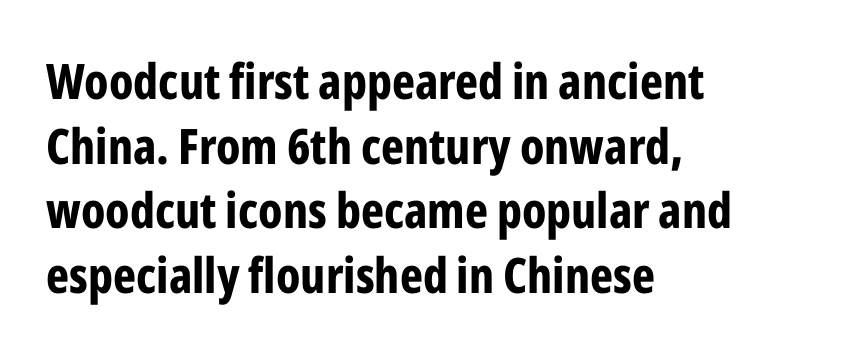
The image shows 49 px bold, condensed sans-serif type, upright; set left-aligned, normal line spacing (1.32x), normal letter spacing, not underlined; low stroke contrast and a medium x-height.
